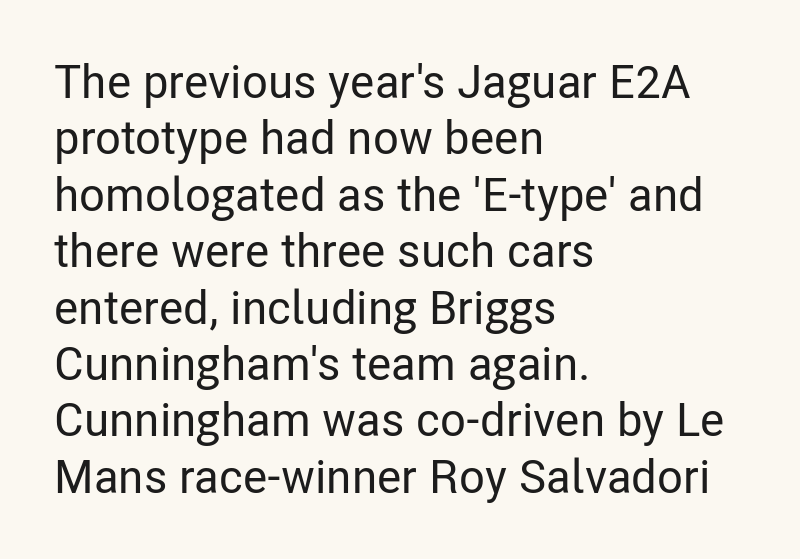
Q: Is the text italic (slanted)? A: No, it is upright.
Q: Is the typeface a serif or a sans-serif typeface? A: Sans-serif.
Q: Is the text underlined? A: No.
Q: How is the paragraph aligned? A: Left-aligned.
Q: Is the spacing between letters normal or unusually wide? A: Normal.
Q: Width (condensed, normal, or wide)? A: Condensed.
Q: Stroke contrast? A: Low.
Q: x-height? A: Medium.
Q: Monospaced? A: No.
